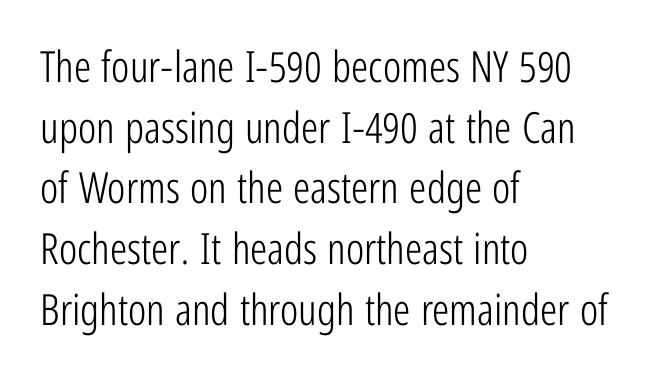
The image shows 43 px light, condensed sans-serif type, upright; set left-aligned, normal line spacing (1.41x), normal letter spacing, not underlined; low stroke contrast and a medium x-height.
